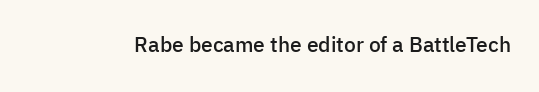
{"italic": "no", "bold": "semi", "underline": "no", "letter_spacing": "normal", "letter_spacing_em": 0.0, "glyph_px": 21}
